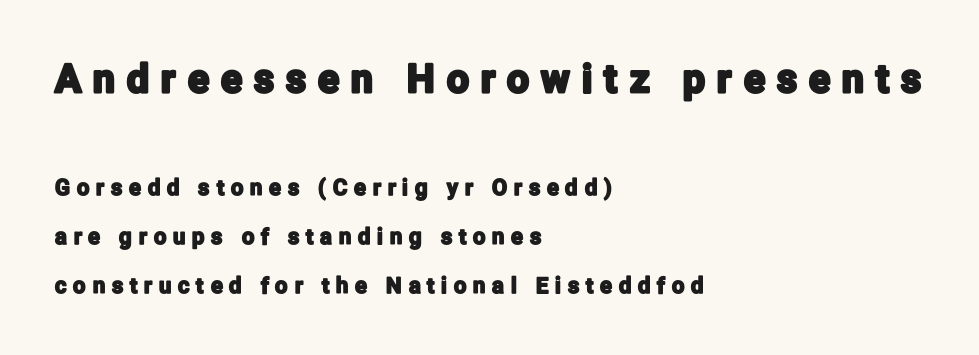
Q: Is the text italic (slanted)? A: No, it is upright.
Q: Is the typeface a serif or a sans-serif typeface? A: Sans-serif.
Q: Is the text underlined? A: No.
Q: How is the paragraph aligned? A: Left-aligned.
Q: Is the spacing between letters normal or unusually wide? A: Unusually wide.
Q: Is the spacing between lines tight, normal or loose? A: Loose.
Q: Which block of text is set in a larger size, the first (top) or the second (bottom)? A: The first (top) one.
Q: Width (condensed, normal, or wide)? A: Condensed.
Q: Stroke contrast? A: Low.
Q: x-height? A: Medium.
Q: Monospaced? A: No.
